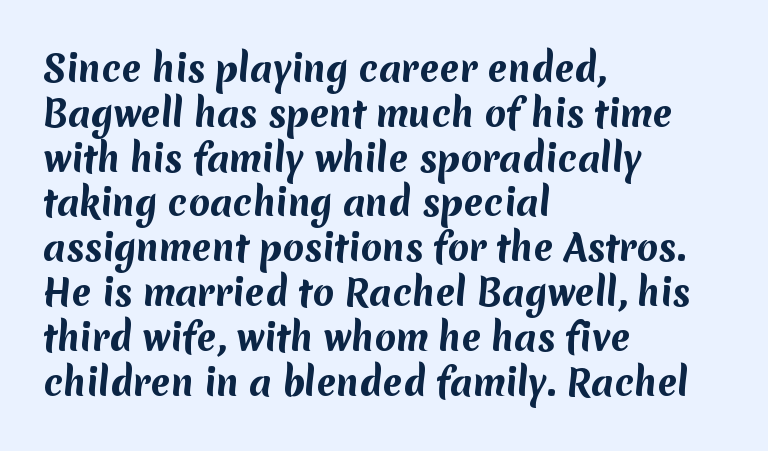
This sample is left-justified, so line endings fall wherever the words run out. Here the designer chose a conventional face with non-uniform glyph widths. Tracking here is standard; glyphs follow each other at the usual distance. Thick stems and heavy bowls — unmistakably bold.
